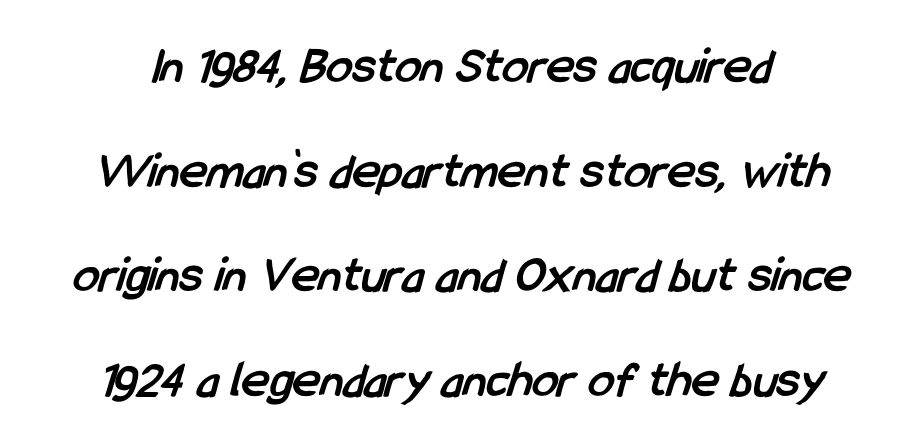
Q: Is the text bold? A: Yes.
Q: Is the typeface a serif or a sans-serif typeface? A: Sans-serif.
Q: Is the text underlined? A: No.
Q: Is the spacing between letters normal or unusually wide? A: Normal.
Q: Is the spacing between lines tight, normal or loose? A: Loose.
Q: Width (condensed, normal, or wide)? A: Condensed.
Q: Stroke contrast? A: Low.
Q: x-height? A: Medium.
Q: Monospaced? A: No.
